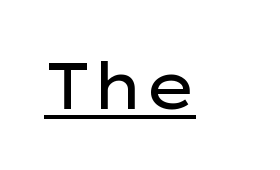
{"serif": "no", "italic": "no", "bold": "no", "weight": "regular", "width": "wide", "stroke_contrast": "low", "x_height": "medium", "monospaced": "no", "underline": "yes", "letter_spacing": "normal", "letter_spacing_em": 0.0, "glyph_px": 65}
